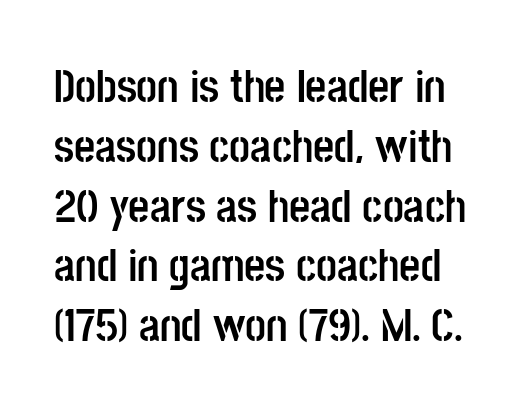
{"serif": "no", "italic": "no", "bold": "yes", "weight": "semibold", "width": "condensed", "stroke_contrast": "low", "x_height": "large", "monospaced": "no", "underline": "no", "line_spacing": "normal", "line_spacing_ratio": 1.3, "letter_spacing": "normal", "letter_spacing_em": 0.0, "glyph_px": 46}
